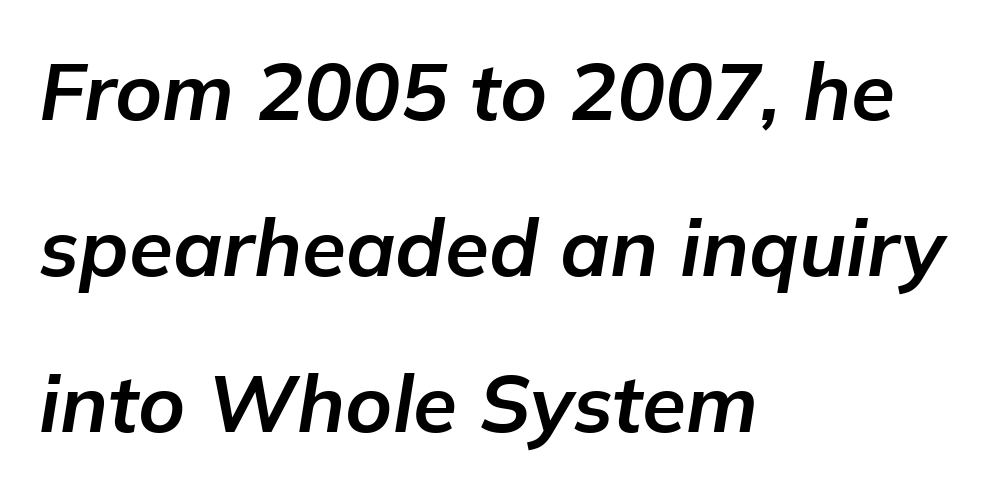
{"italic": "yes", "lean": "right", "slant_degrees": 9, "bold": "yes", "weight": "bold", "width": "normal", "stroke_contrast": "low", "x_height": "medium", "monospaced": "no", "underline": "no", "align": "left", "line_spacing": "loose", "line_spacing_ratio": 1.95, "letter_spacing": "normal", "letter_spacing_em": 0.0, "glyph_px": 80}
